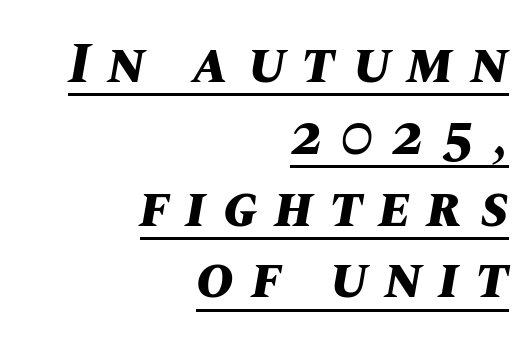
Q: Is the text bold? A: Yes.
Q: Is the text italic (slanted)? A: Yes, it leans right by about 10 degrees.
Q: Is the text underlined? A: Yes.
Q: How is the paragraph aligned? A: Right-aligned.
Q: Is the spacing between letters normal or unusually wide? A: Unusually wide.
Q: Is the spacing between lines tight, normal or loose? A: Normal.
Q: Width (condensed, normal, or wide)? A: Normal.
Q: Stroke contrast? A: Medium.
Q: x-height? A: Large.
Q: Monospaced? A: No.
